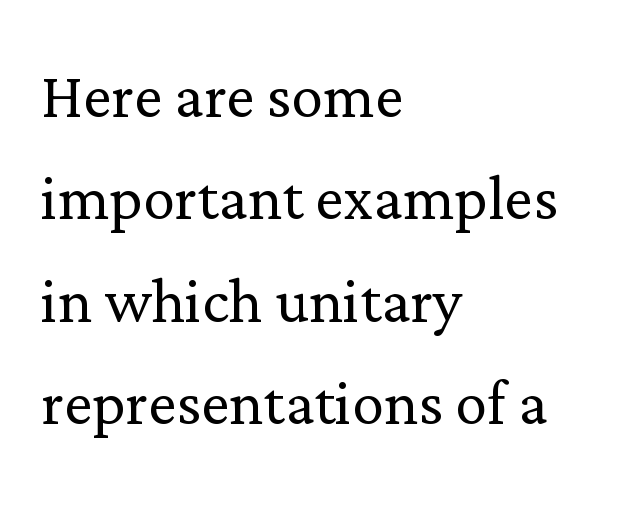
{"serif": "yes", "italic": "no", "bold": "no", "weight": "light", "width": "normal", "stroke_contrast": "low", "x_height": "medium", "monospaced": "no", "underline": "no", "align": "left", "line_spacing": "normal", "line_spacing_ratio": 1.28, "letter_spacing": "normal", "letter_spacing_em": 0.0, "glyph_px": 80}
